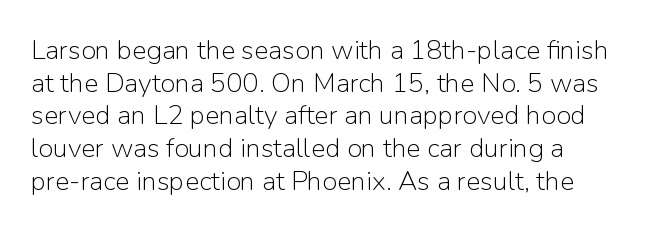
The weight would be labelled regular, book, light, or lighter still. The type sits square on the baseline with zero lean. Check under the words: just untouched page. Between one letter and the next there's only the usual sliver of space.
